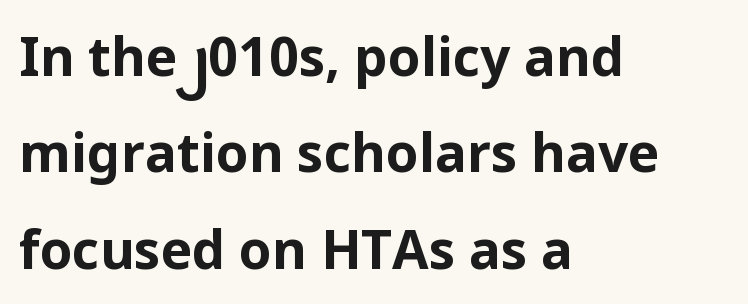
The space beneath each line is pristine and unruled. If you drew a line through each stem, it would be perfectly vertical. One-word summary of the alignment: left. The sample has been set heavy, in full bold. Letterform terminals end flat and unadorned throughout the passage. Think of a printed novel: that variable character pitch is what you see here.
